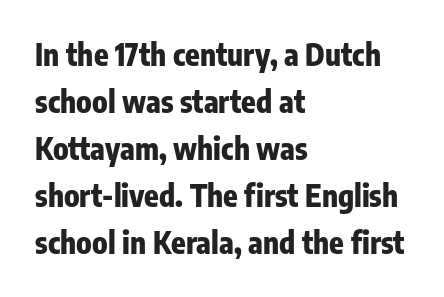
{"serif": "no", "italic": "no", "bold": "yes", "weight": "heavy", "width": "condensed", "stroke_contrast": "low", "x_height": "medium", "monospaced": "no", "underline": "no", "align": "left", "line_spacing": "normal", "line_spacing_ratio": 1.57, "letter_spacing": "normal", "letter_spacing_em": 0.0, "glyph_px": 30}
